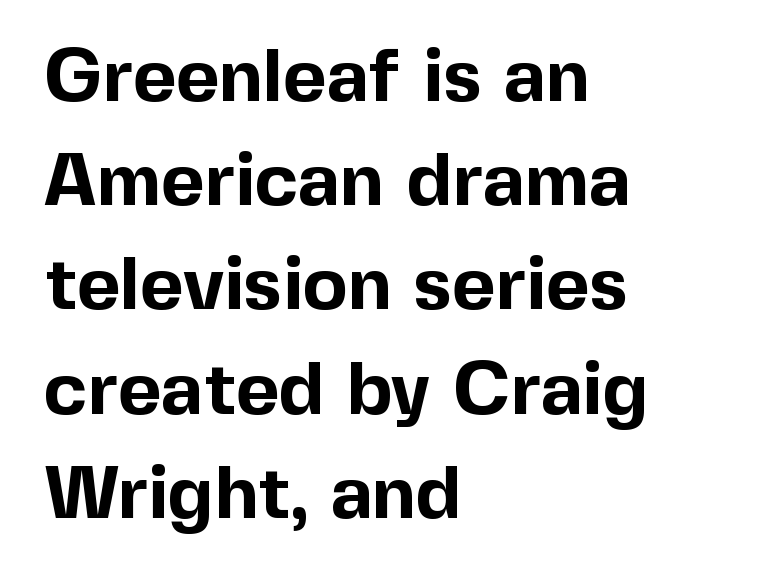
Q: Is the text bold? A: Yes.
Q: Is the text italic (slanted)? A: No, it is upright.
Q: Is the typeface a serif or a sans-serif typeface? A: Sans-serif.
Q: Is the text underlined? A: No.
Q: How is the paragraph aligned? A: Left-aligned.
Q: Is the spacing between letters normal or unusually wide? A: Normal.
Q: Is the spacing between lines tight, normal or loose? A: Normal.
Q: Width (condensed, normal, or wide)? A: Normal.
Q: x-height? A: Medium.
Q: Monospaced? A: No.
